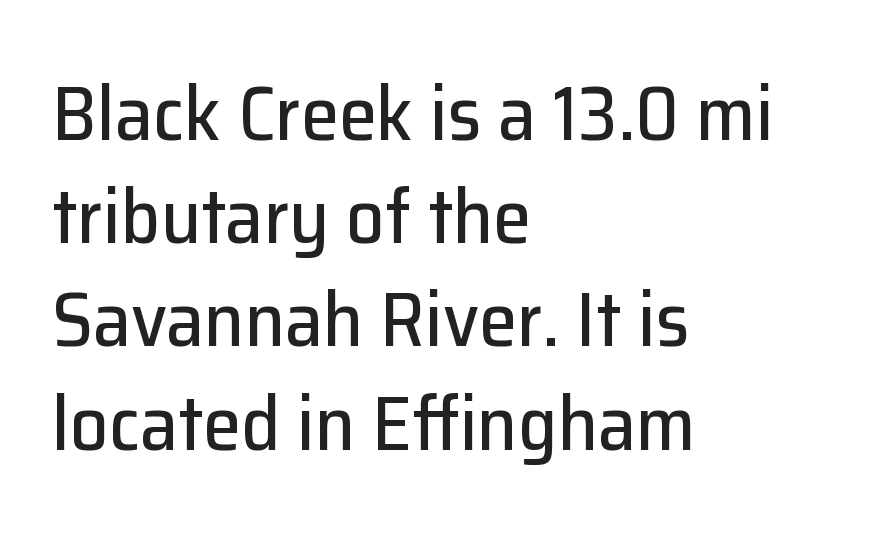
{"serif": "no", "italic": "no", "width": "normal", "stroke_contrast": "low", "x_height": "medium", "monospaced": "no", "underline": "no", "align": "left", "line_spacing": "normal", "line_spacing_ratio": 1.34, "letter_spacing": "normal", "letter_spacing_em": 0.0, "glyph_px": 77}
